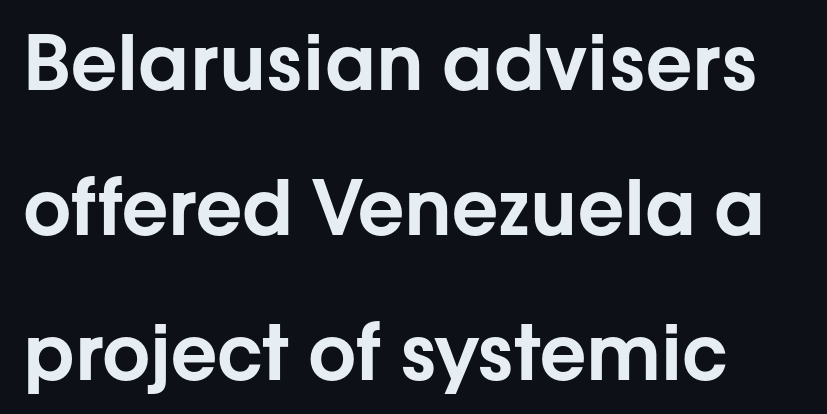
Q: Is the text italic (slanted)? A: No, it is upright.
Q: Is the typeface a serif or a sans-serif typeface? A: Sans-serif.
Q: Is the text underlined? A: No.
Q: Is the spacing between letters normal or unusually wide? A: Normal.
Q: Is the spacing between lines tight, normal or loose? A: Loose.
Q: Width (condensed, normal, or wide)? A: Normal.
Q: Stroke contrast? A: Low.
Q: x-height? A: Medium.
Q: Monospaced? A: No.
